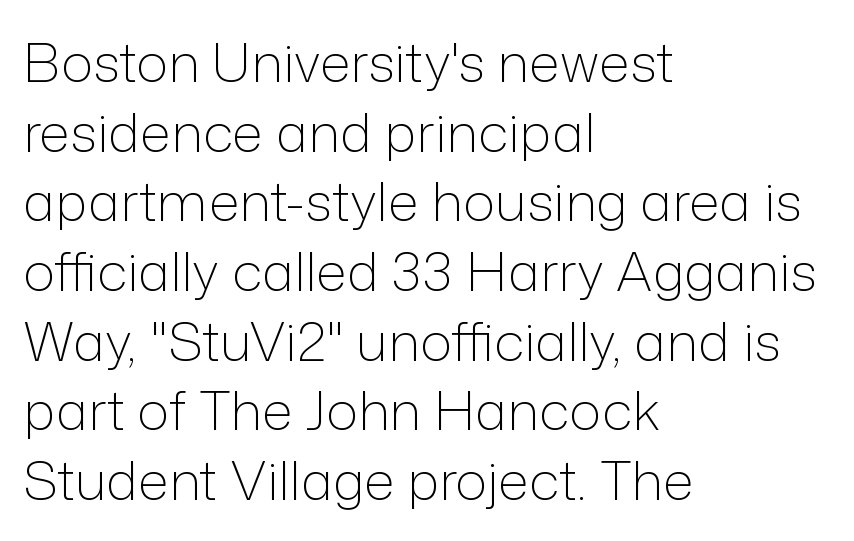
Q: Is the text bold? A: No.
Q: Is the text italic (slanted)? A: No, it is upright.
Q: Is the typeface a serif or a sans-serif typeface? A: Sans-serif.
Q: Is the text underlined? A: No.
Q: How is the paragraph aligned? A: Left-aligned.
Q: Is the spacing between letters normal or unusually wide? A: Normal.
Q: Is the spacing between lines tight, normal or loose? A: Normal.
Q: Width (condensed, normal, or wide)? A: Normal.
Q: Stroke contrast? A: Low.
Q: x-height? A: Medium.
Q: Monospaced? A: No.
